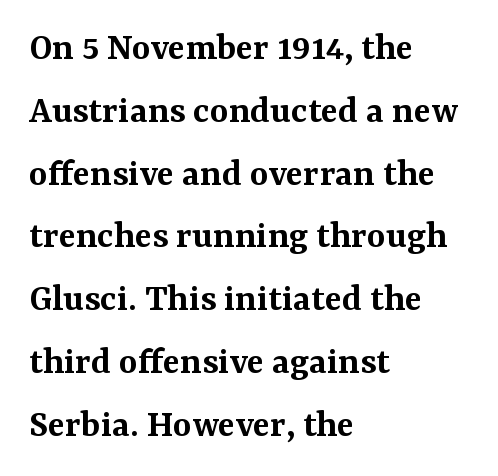
Short and long lines alike share a common starting point at left. Nope, not italic — everything's standing straight. Think of a printed novel: that variable character pitch is what you see here. The gaps between neighbouring characters are ordinary and unremarkable. Descenders are the only things crossing below the line. Look at the bottom of the vertical strokes: they flare into serifs here.
